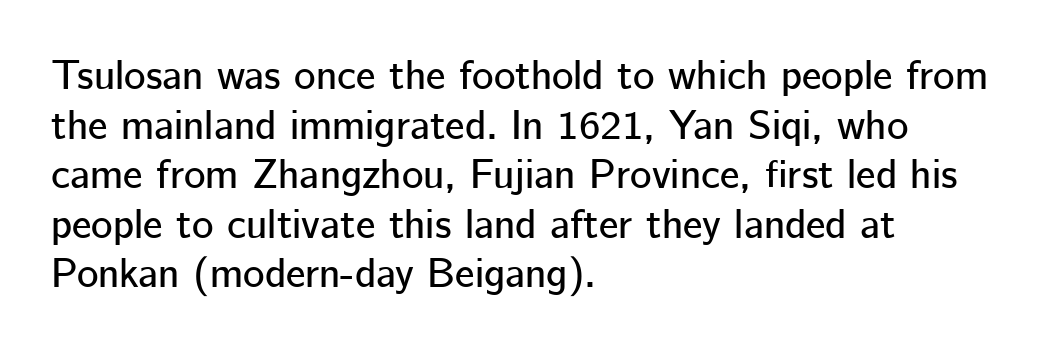
The image shows 41 px sans-serif type, upright; set left-aligned, line spacing 1.21x, normal letter spacing, not underlined; low stroke contrast and a medium x-height.
